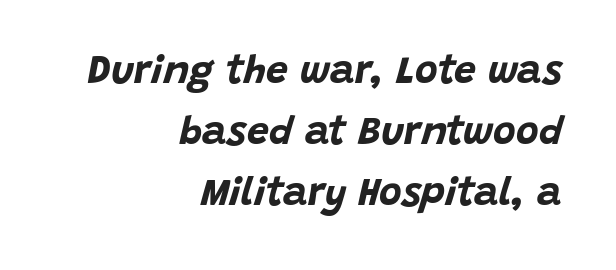
The image shows 39 px bold type, italic (leaning right); set right-aligned, normal line spacing (1.56x), normal letter spacing, not underlined; low stroke contrast and a large x-height.
